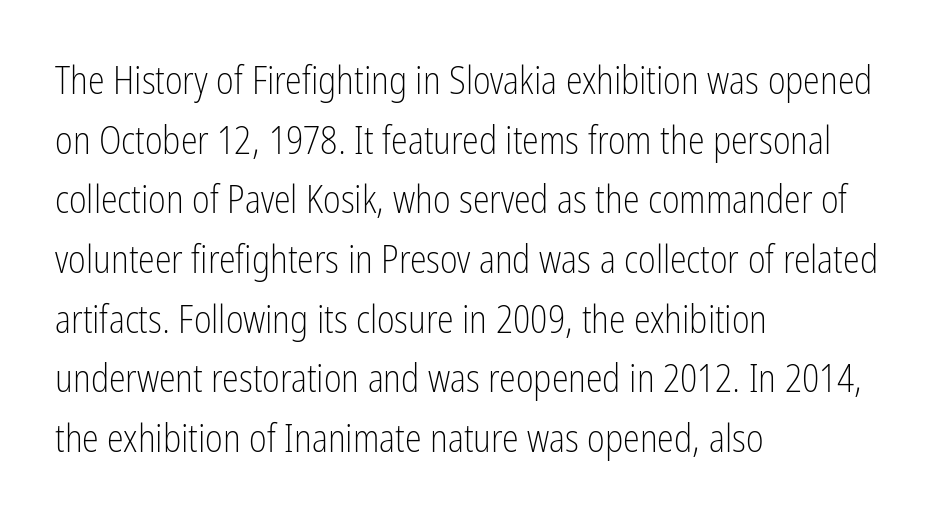
{"serif": "no", "italic": "no", "bold": "no", "weight": "light", "width": "condensed", "stroke_contrast": "low", "x_height": "medium", "monospaced": "no", "underline": "no", "align": "left", "line_spacing": "normal", "line_spacing_ratio": 1.57, "letter_spacing": "normal", "letter_spacing_em": 0.0, "glyph_px": 38}
